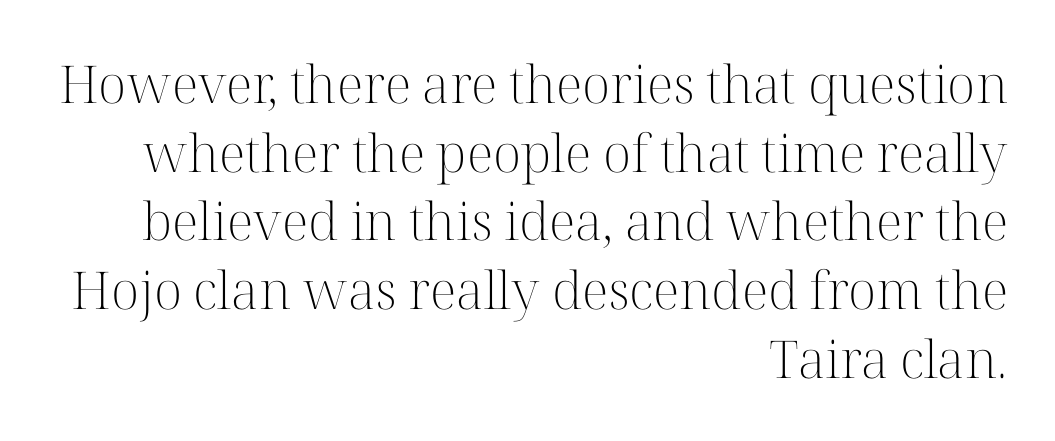
{"serif": "yes", "italic": "no", "bold": "no", "weight": "light", "width": "normal", "stroke_contrast": "high", "x_height": "medium", "monospaced": "no", "underline": "no", "align": "right", "line_spacing": "normal", "line_spacing_ratio": 1.32, "letter_spacing": "normal", "letter_spacing_em": 0.0, "glyph_px": 52}
